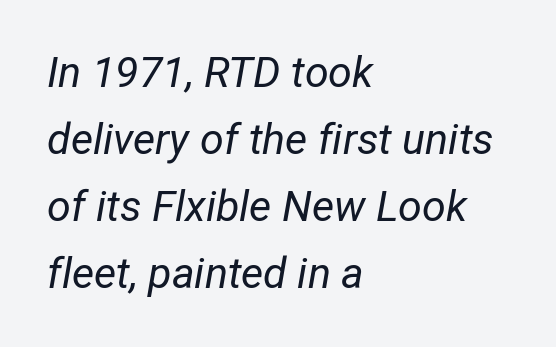
The image shows 43 px regular-weight, condensed type, italic (leaning right); set left-aligned, normal line spacing (1.56x), normal letter spacing, not underlined; low stroke contrast and a medium x-height.
